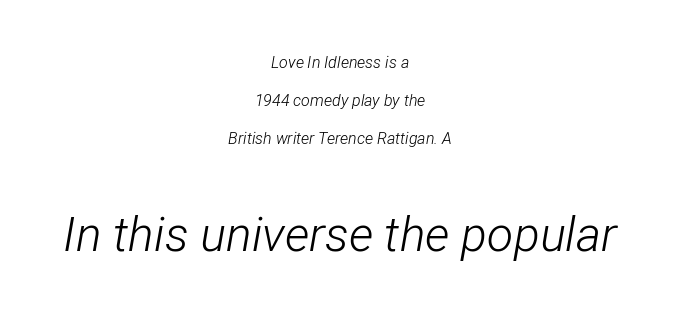
Q: Is the text bold? A: No.
Q: Is the text italic (slanted)? A: Yes, it leans right by about 12 degrees.
Q: Is the text underlined? A: No.
Q: How is the paragraph aligned? A: Centered.
Q: Is the spacing between letters normal or unusually wide? A: Normal.
Q: Is the spacing between lines tight, normal or loose? A: Loose.
Q: Which block of text is set in a larger size, the first (top) or the second (bottom)? A: The second (bottom) one.
Q: Width (condensed, normal, or wide)? A: Condensed.
Q: Stroke contrast? A: Low.
Q: x-height? A: Medium.
Q: Monospaced? A: No.
